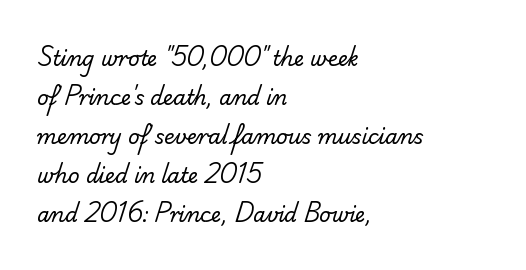
{"bold": "no", "underline": "no", "align": "left", "line_spacing": "loose", "line_spacing_ratio": 1.95, "letter_spacing": "normal", "letter_spacing_em": 0.0, "glyph_px": 20}
